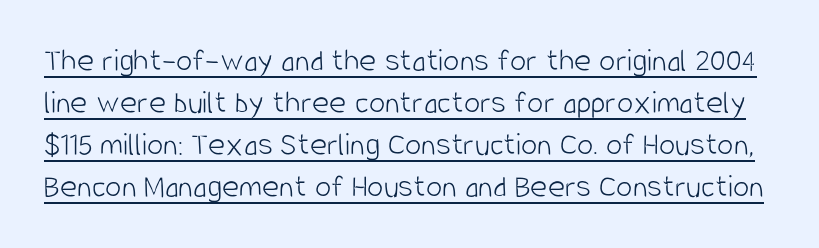
To sum up the face: it is a sans, with no serifs. The passage shown is typed in a proportional face where columns would drift. Spacing between characters is what you'd get straight out of the box. The font's upright variant was chosen for this text. Horizontal bands of white between lines are of average thickness.
